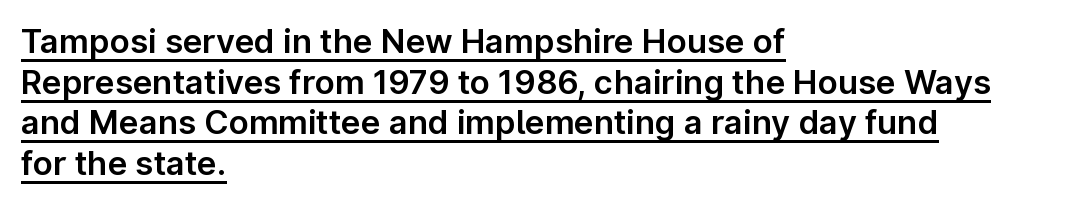
The image shows 33 px sans-serif type, upright; set left-aligned, line spacing 1.23x, normal letter spacing, underlined; low stroke contrast and a medium x-height.
